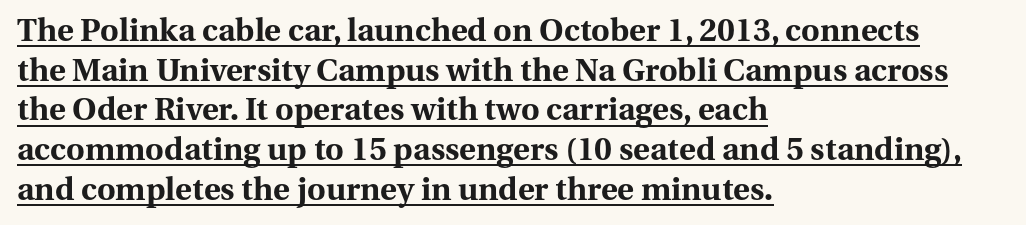
{"serif": "yes", "italic": "no", "bold": "yes", "weight": "bold", "width": "normal", "stroke_contrast": "medium", "x_height": "medium", "monospaced": "no", "underline": "yes", "align": "left", "line_spacing_ratio": 1.24, "letter_spacing": "normal", "letter_spacing_em": 0.0, "glyph_px": 32}
